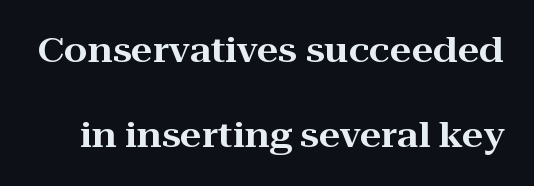
{"serif": "yes", "italic": "no", "width": "wide", "stroke_contrast": "high", "x_height": "medium", "monospaced": "no", "underline": "no", "line_spacing": "loose", "line_spacing_ratio": 2.49, "letter_spacing": "normal", "letter_spacing_em": 0.0, "glyph_px": 34}
